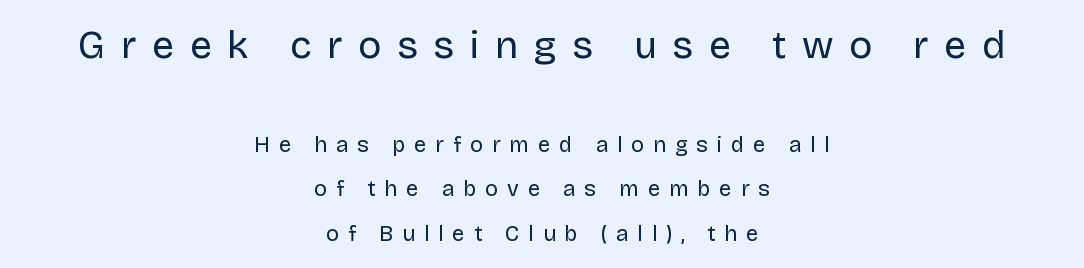
Q: Is the text bold? A: No.
Q: Is the text italic (slanted)? A: No, it is upright.
Q: Is the typeface a serif or a sans-serif typeface? A: Sans-serif.
Q: Is the text underlined? A: No.
Q: How is the paragraph aligned? A: Centered.
Q: Is the spacing between letters normal or unusually wide? A: Unusually wide.
Q: Is the spacing between lines tight, normal or loose? A: Loose.
Q: Which block of text is set in a larger size, the first (top) or the second (bottom)? A: The first (top) one.
Q: Width (condensed, normal, or wide)? A: Normal.
Q: Stroke contrast? A: Low.
Q: x-height? A: Large.
Q: Monospaced? A: No.
